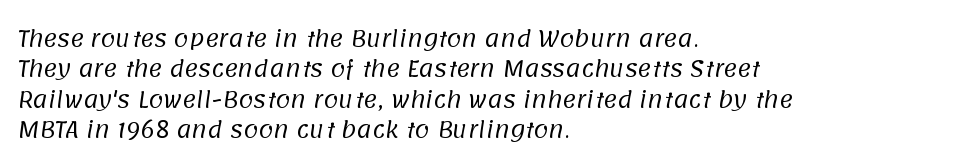
Q: Is the text bold? A: No.
Q: Is the text underlined? A: No.
Q: How is the paragraph aligned? A: Left-aligned.
Q: Is the spacing between letters normal or unusually wide? A: Normal.
Q: Is the spacing between lines tight, normal or loose? A: Normal.
